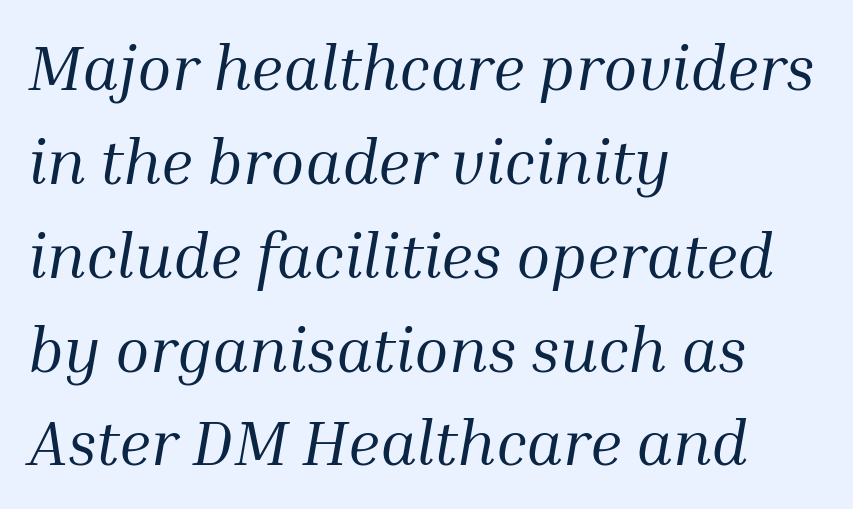
The image shows 63 px regular-weight serif type, italic (leaning right); set left-aligned, normal line spacing (1.49x), normal letter spacing, not underlined; medium stroke contrast and a medium x-height.
